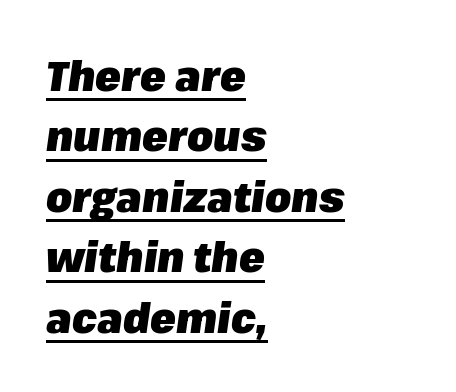
{"italic": "yes", "lean": "right", "slant_degrees": 8, "bold": "yes", "weight": "heavy", "width": "normal", "stroke_contrast": "low", "x_height": "medium", "monospaced": "no", "underline": "yes", "align": "left", "line_spacing": "normal", "line_spacing_ratio": 1.44, "letter_spacing": "normal", "letter_spacing_em": 0.0, "glyph_px": 42}
